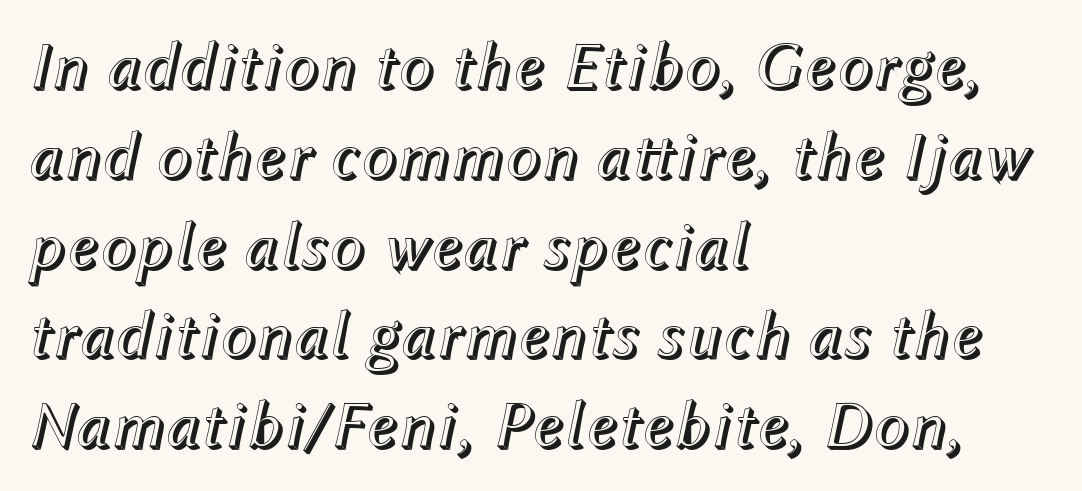
The image shows 67 px text type, italic (leaning right); set left-aligned, normal line spacing (1.34x), normal letter spacing, not underlined; a medium x-height.
